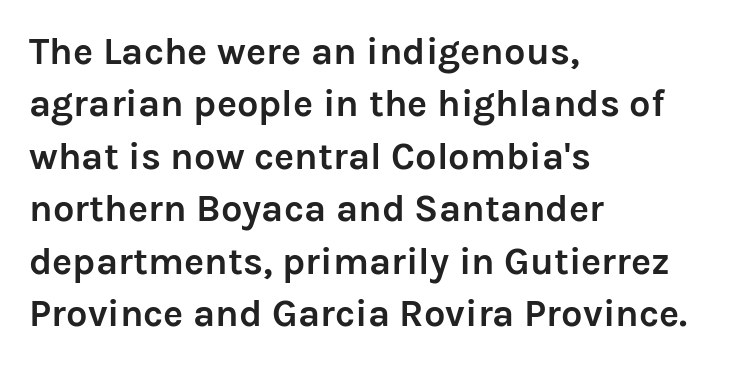
Each line starts at the same left margin while the right side varies. Does the lettering tilt? It doesn't — this is upright. A sans-serif font was chosen for this passage. In terms of weight, the rendering is a true, heavy bold.
